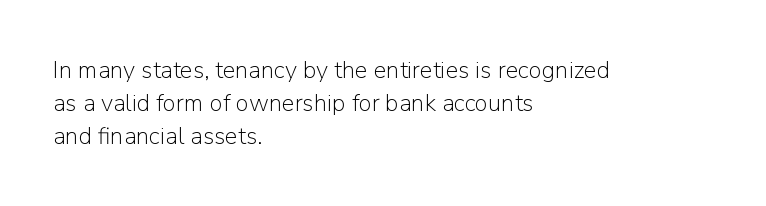
{"italic": "no", "bold": "no", "underline": "no", "align": "left", "line_spacing": "normal", "line_spacing_ratio": 1.37, "letter_spacing": "normal", "letter_spacing_em": 0.0, "glyph_px": 24}
